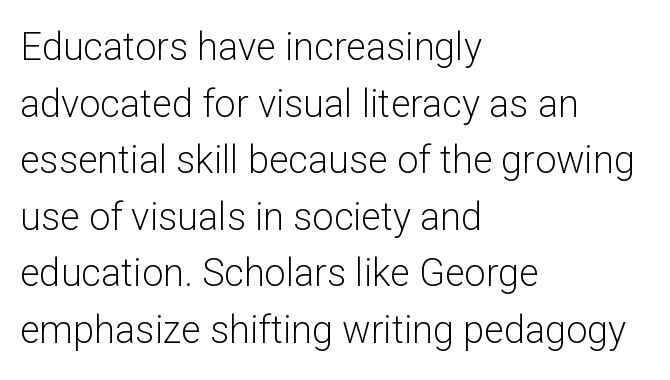
The compositor pushed each line to the left boundary. Check the space under the baseline: it is left empty. Students, observe: this is what conventionally led text looks like. Think of a printed novel: that variable character pitch is what you see here. Tall strokes in this sample are plumb rather than angled. Tracking here is standard; glyphs follow each other at the usual distance.
